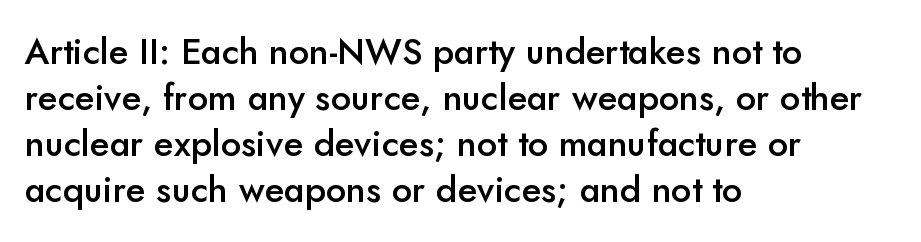
{"serif": "no", "italic": "no", "bold": "semi", "weight": "semibold", "width": "normal", "stroke_contrast": "low", "x_height": "small", "monospaced": "no", "underline": "no", "align": "left", "line_spacing": "normal", "line_spacing_ratio": 1.28, "letter_spacing": "normal", "letter_spacing_em": 0.0, "glyph_px": 36}
